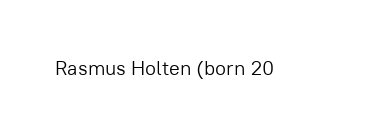
Posture: upright roman. Short note: letters normally spaced. The weight would be labelled regular, book, light, or lighter still. Lines of text with bare space underneath.
